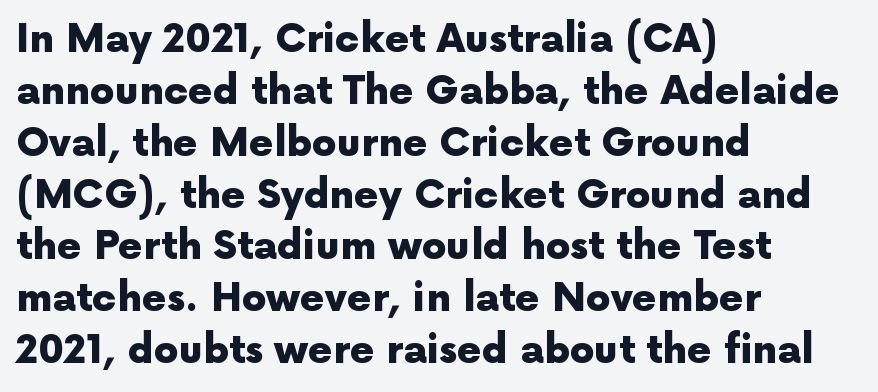
{"serif": "no", "italic": "no", "bold": "yes", "weight": "heavy", "width": "normal", "x_height": "medium", "monospaced": "no", "underline": "no", "align": "left", "line_spacing": "normal", "line_spacing_ratio": 1.33, "letter_spacing": "normal", "letter_spacing_em": 0.0, "glyph_px": 39}
